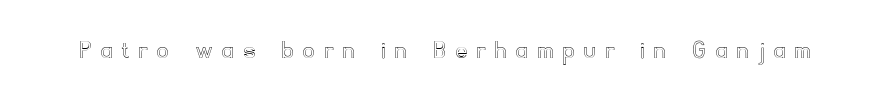
The specimen reads as upright at a glance. The face used here is rendered with a markedly widened letterfit. Beneath every word, the page is bare.
